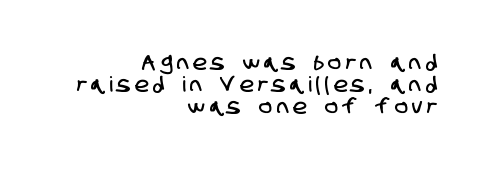
Q: Is the text underlined? A: No.
Q: How is the paragraph aligned? A: Right-aligned.
Q: Is the spacing between letters normal or unusually wide? A: Unusually wide.
Q: Is the spacing between lines tight, normal or loose? A: Tight.
